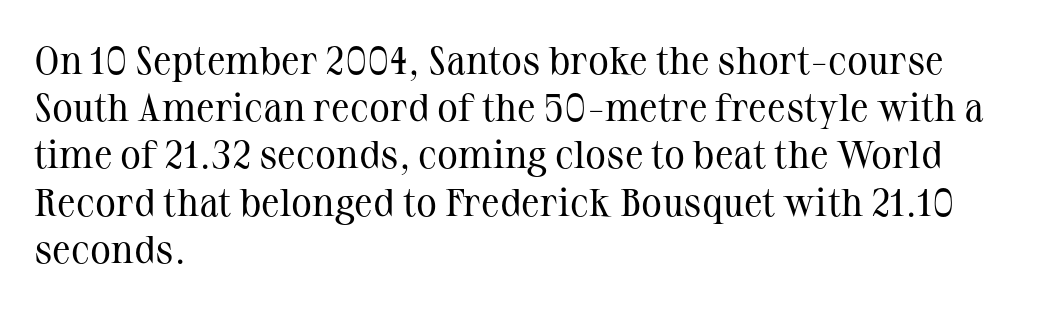
Q: Is the text bold? A: No.
Q: Is the text italic (slanted)? A: No, it is upright.
Q: Is the typeface a serif or a sans-serif typeface? A: Serif.
Q: Is the text underlined? A: No.
Q: How is the paragraph aligned? A: Left-aligned.
Q: Is the spacing between letters normal or unusually wide? A: Normal.
Q: Width (condensed, normal, or wide)? A: Normal.
Q: Stroke contrast? A: Medium.
Q: x-height? A: Medium.
Q: Monospaced? A: No.
